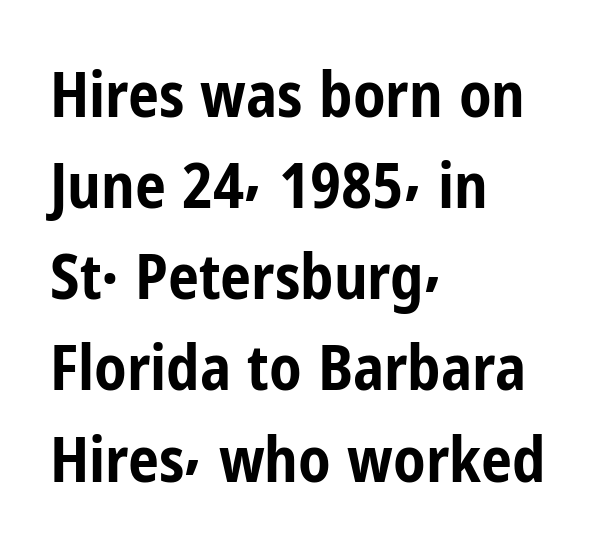
The image shows 62 px bold, condensed sans-serif type, upright; set left-aligned, normal line spacing (1.47x), normal letter spacing, not underlined; low stroke contrast and a medium x-height.
